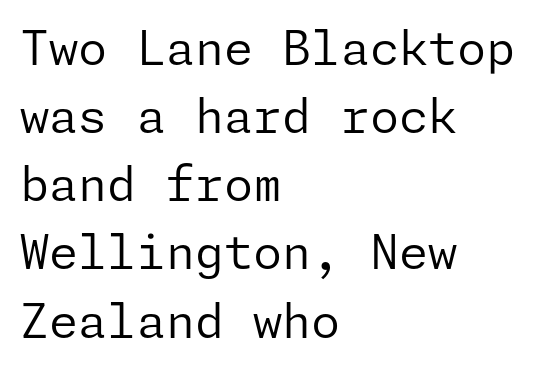
Q: Is the text bold? A: No.
Q: Is the text italic (slanted)? A: No, it is upright.
Q: Is the typeface a serif or a sans-serif typeface? A: Sans-serif.
Q: Is the text underlined? A: No.
Q: How is the paragraph aligned? A: Left-aligned.
Q: Is the spacing between letters normal or unusually wide? A: Normal.
Q: Is the spacing between lines tight, normal or loose? A: Normal.
Q: Width (condensed, normal, or wide)? A: Normal.
Q: Stroke contrast? A: Low.
Q: x-height? A: Medium.
